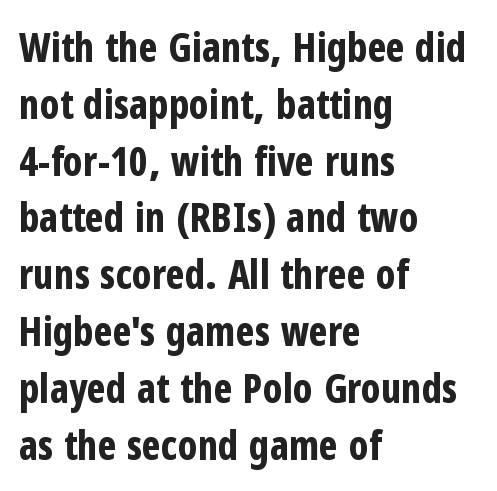
The rendering uses a bold face; every stroke is thick and dark. Notice how the stems are strictly vertical — no italics here. Nope, no serifs anywhere on these letters. Each letter keeps its own natural width here, so spacing adapts to shape. Regular leading.
